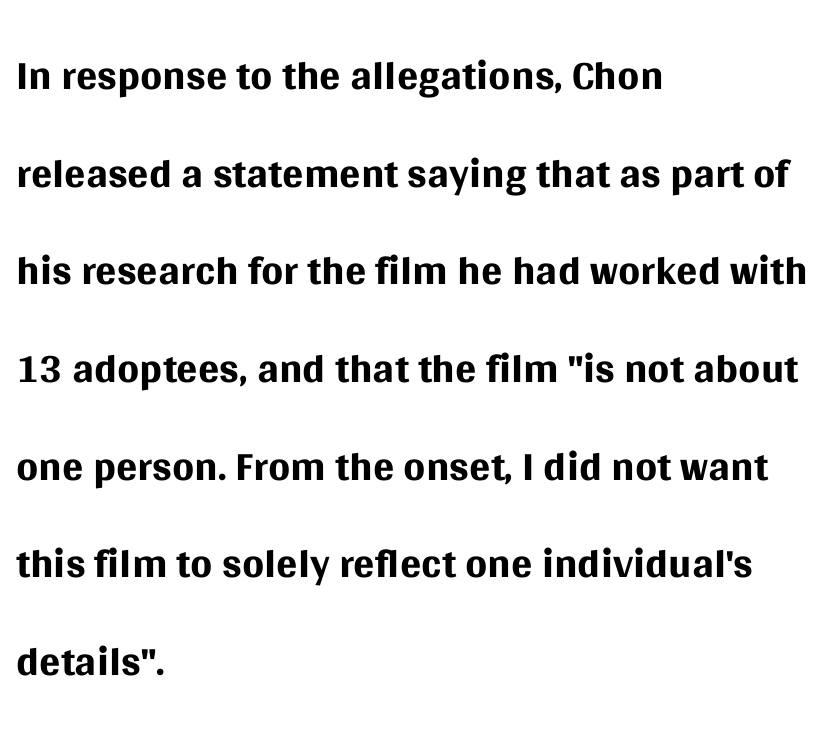
The image shows 63 px regular-weight sans-serif type, upright; set left-aligned, normal line spacing (1.55x), normal letter spacing, not underlined; medium stroke contrast and a large x-height.
